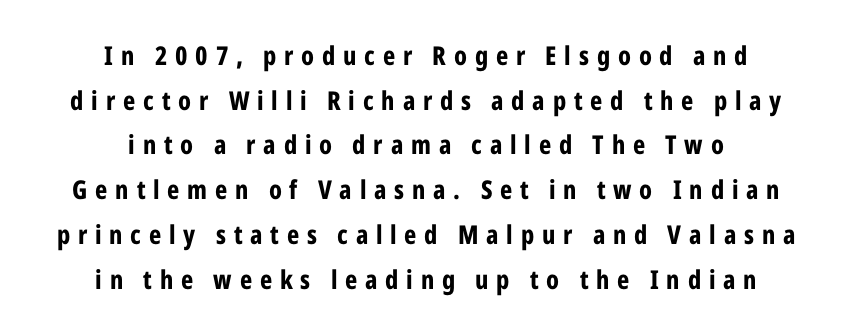
Each word looks stretched out because of the extra space between its letters. Only glyphs here, with clear space below each row. Chunky letters — that's bold for sure. A typesetter would mark this as roman, not italic. Which margin do the lines hug? Neither — every line sits in the middle.
